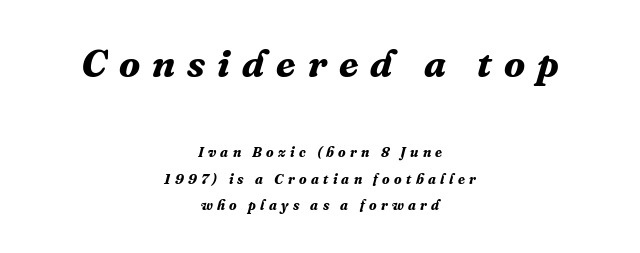
Q: Is the text bold? A: Yes.
Q: Is the text italic (slanted)? A: Yes, it leans right by about 16 degrees.
Q: Is the typeface a serif or a sans-serif typeface? A: Serif.
Q: Is the text underlined? A: No.
Q: How is the paragraph aligned? A: Centered.
Q: Is the spacing between letters normal or unusually wide? A: Unusually wide.
Q: Is the spacing between lines tight, normal or loose? A: Loose.
Q: Which block of text is set in a larger size, the first (top) or the second (bottom)? A: The first (top) one.
Q: Width (condensed, normal, or wide)? A: Normal.
Q: Stroke contrast? A: Medium.
Q: x-height? A: Medium.
Q: Monospaced? A: No.
